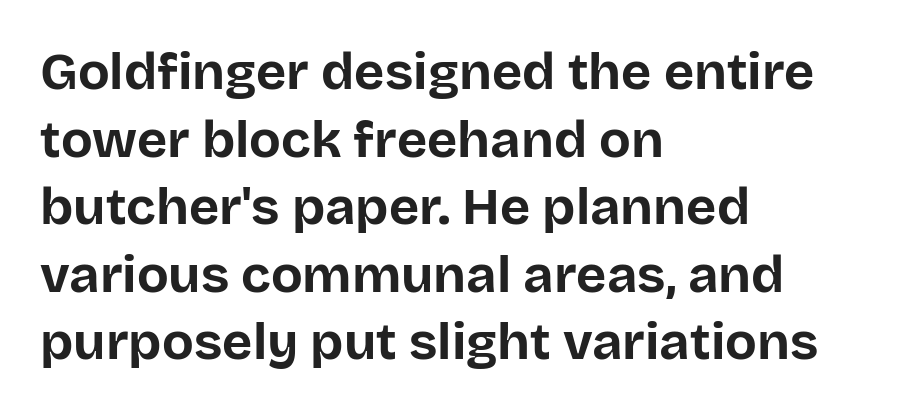
{"serif": "no", "italic": "no", "bold": "yes", "weight": "bold", "width": "normal", "stroke_contrast": "low", "x_height": "large", "monospaced": "no", "underline": "no", "align": "left", "line_spacing": "normal", "line_spacing_ratio": 1.3, "letter_spacing": "normal", "letter_spacing_em": 0.0, "glyph_px": 52}
